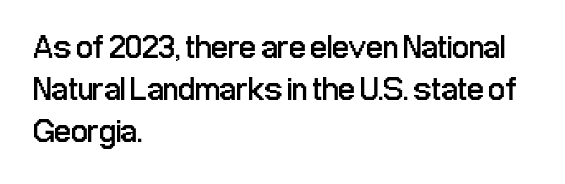
Whoever set this chose a conventional vertical rhythm. Every stem runs plumb, perpendicular to the baseline. Unlike a traditional serif, this face leaves its strokes unadorned. No extra tracking has been applied to these lines.
